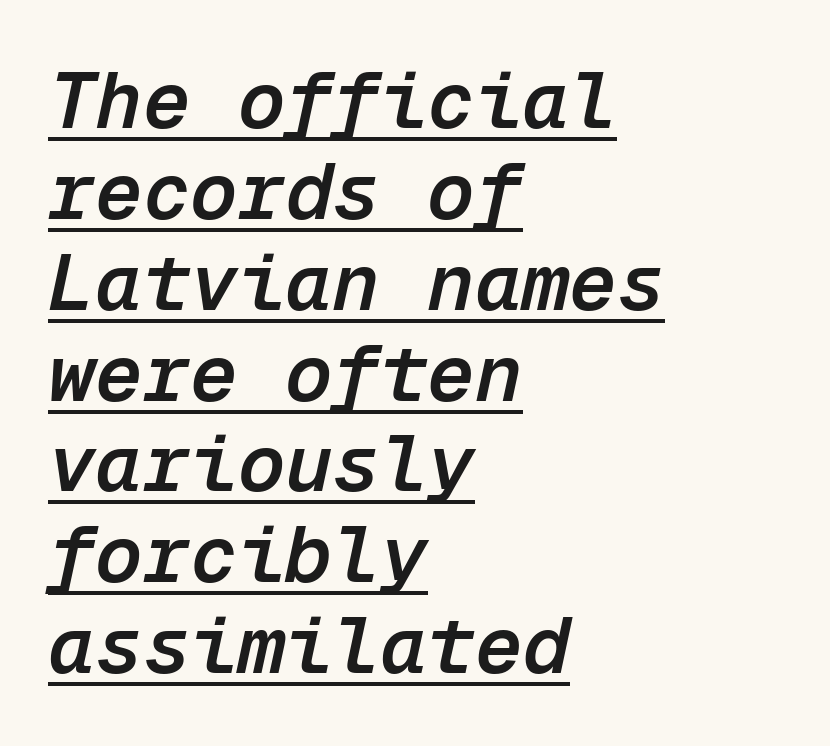
Default kerning and tracking; the words read as compact shapes. Horizontal alignment here is leftward, the default for most running prose. I'd describe the lettering as semibold — firm but not a full bold. It's the slanting kind of type. A rule runs beneath these lines of type.
